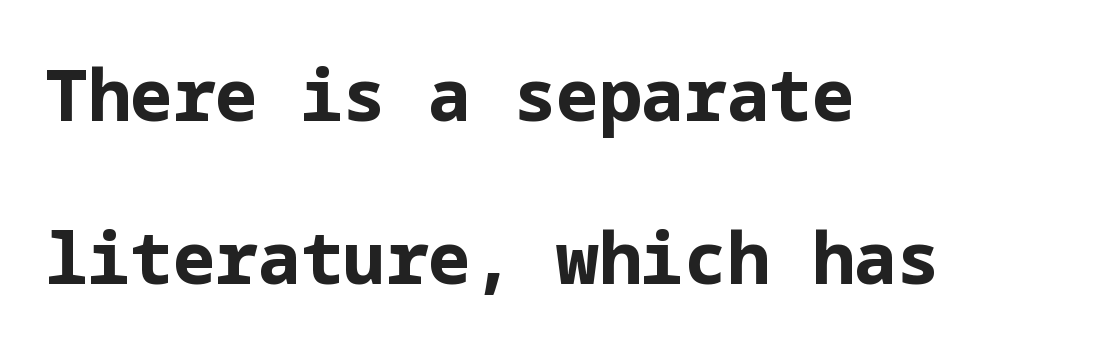
The image shows 71 px bold sans-serif type, upright; set left-aligned, loose line spacing (2.3x), normal letter spacing, not underlined; low stroke contrast and a medium x-height.
